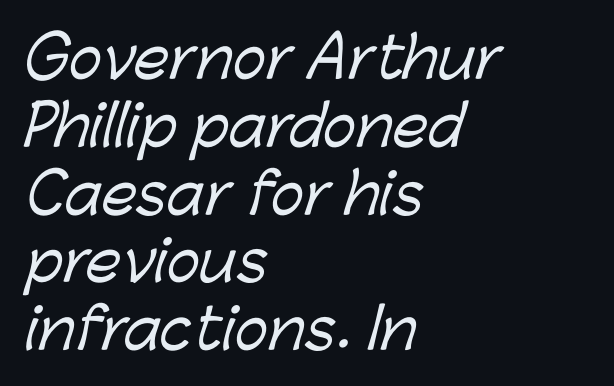
Q: Is the typeface a serif or a sans-serif typeface? A: Sans-serif.
Q: Is the text underlined? A: No.
Q: How is the paragraph aligned? A: Left-aligned.
Q: Is the spacing between letters normal or unusually wide? A: Normal.
Q: Width (condensed, normal, or wide)? A: Normal.
Q: Stroke contrast? A: Low.
Q: x-height? A: Medium.
Q: Monospaced? A: No.
